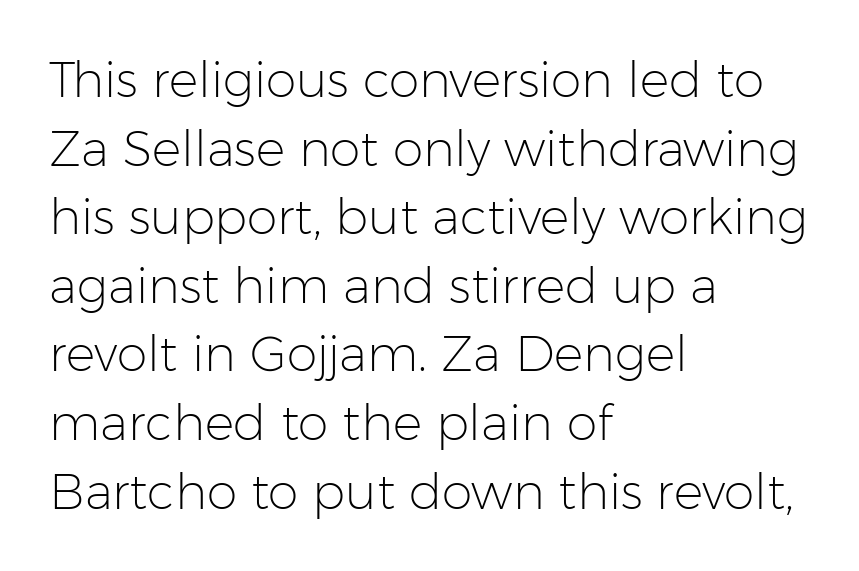
The image shows 49 px light sans-serif type, upright; set left-aligned, normal line spacing (1.4x), normal letter spacing, not underlined; low stroke contrast and a medium x-height.
